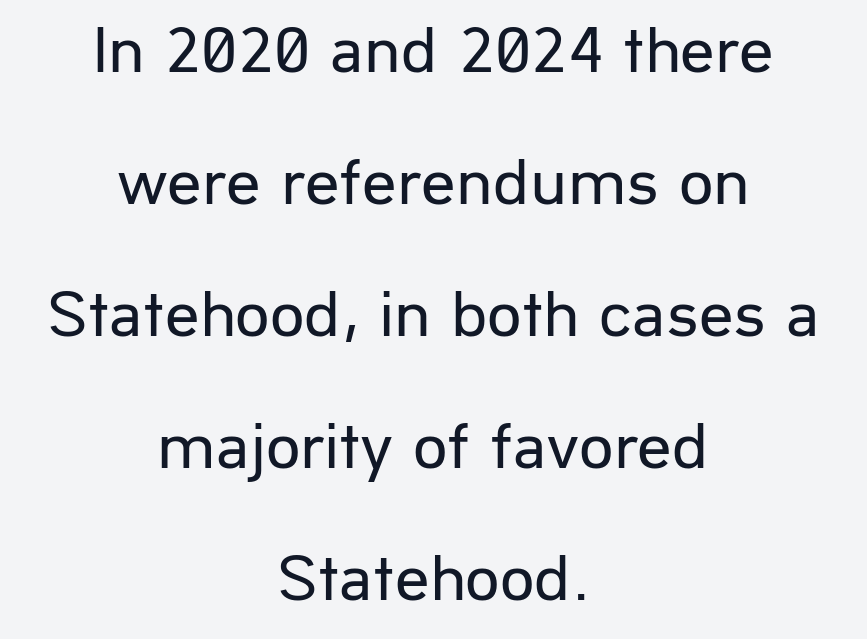
Q: Is the text bold? A: No.
Q: Is the text italic (slanted)? A: No, it is upright.
Q: Is the typeface a serif or a sans-serif typeface? A: Sans-serif.
Q: Is the text underlined? A: No.
Q: How is the paragraph aligned? A: Centered.
Q: Is the spacing between letters normal or unusually wide? A: Normal.
Q: Is the spacing between lines tight, normal or loose? A: Loose.
Q: Width (condensed, normal, or wide)? A: Normal.
Q: Stroke contrast? A: Low.
Q: x-height? A: Medium.
Q: Monospaced? A: No.
